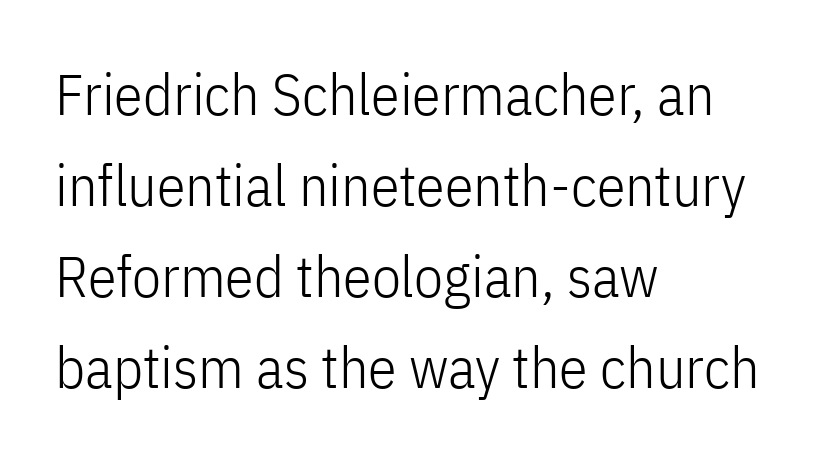
Q: Is the text bold? A: No.
Q: Is the text italic (slanted)? A: No, it is upright.
Q: Is the typeface a serif or a sans-serif typeface? A: Sans-serif.
Q: Is the text underlined? A: No.
Q: How is the paragraph aligned? A: Left-aligned.
Q: Is the spacing between letters normal or unusually wide? A: Normal.
Q: Is the spacing between lines tight, normal or loose? A: Normal.
Q: Width (condensed, normal, or wide)? A: Condensed.
Q: Stroke contrast? A: Low.
Q: x-height? A: Medium.
Q: Monospaced? A: No.
